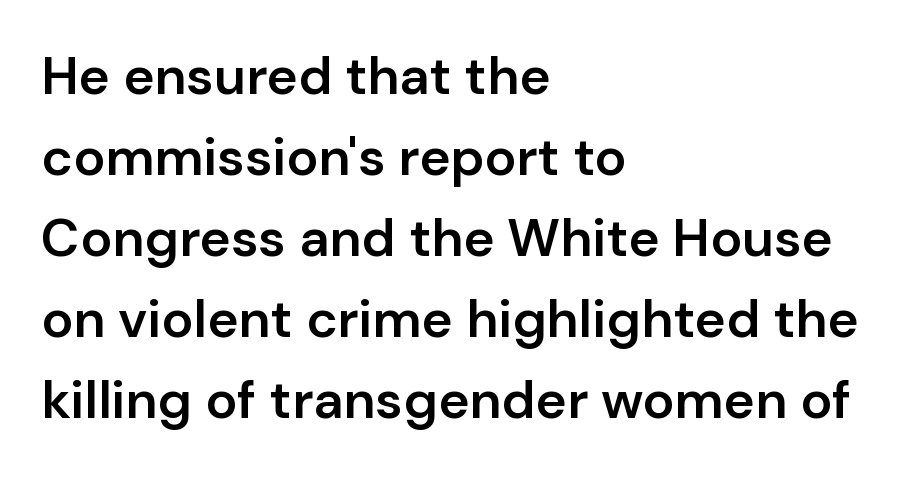
{"serif": "no", "italic": "no", "bold": "semi", "weight": "semibold", "width": "normal", "stroke_contrast": "low", "x_height": "medium", "monospaced": "no", "underline": "no", "align": "left", "line_spacing": "normal", "line_spacing_ratio": 1.53, "letter_spacing": "normal", "letter_spacing_em": 0.0, "glyph_px": 53}
